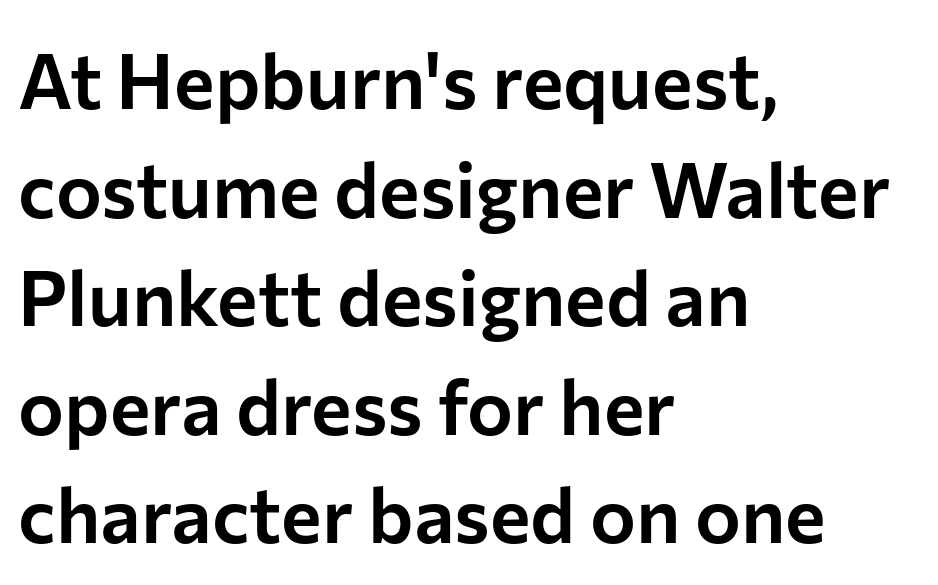
The image shows 77 px sans-serif type, upright; set left-aligned, normal line spacing (1.41x), normal letter spacing, not underlined; low stroke contrast and a medium x-height.
